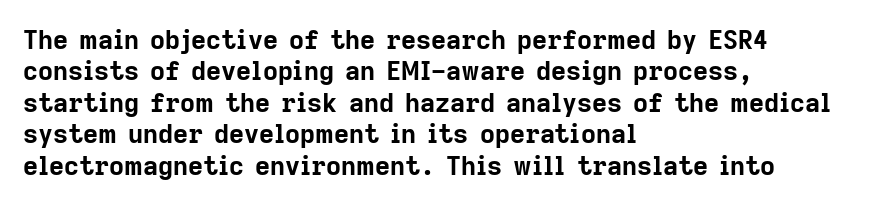
{"italic": "no", "bold": "yes", "underline": "no", "align": "left", "line_spacing_ratio": 1.21, "letter_spacing": "normal", "letter_spacing_em": 0.0, "glyph_px": 26}
